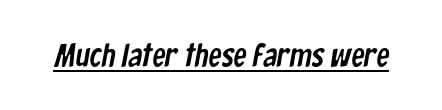
The image shows 33 px condensed sans-serif type; set normal letter spacing, underlined; low stroke contrast and a medium x-height.
